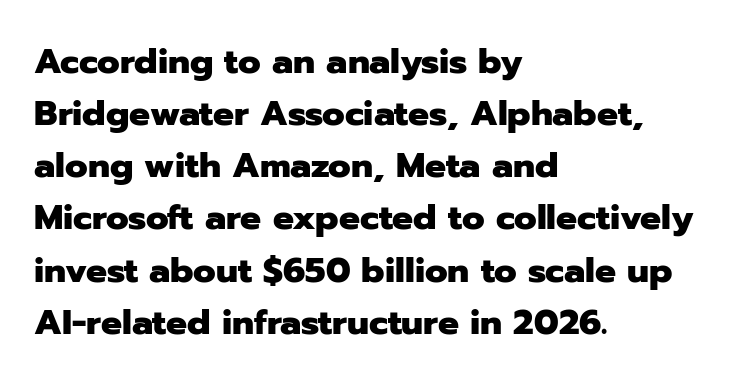
{"serif": "no", "italic": "no", "bold": "yes", "weight": "heavy", "width": "normal", "stroke_contrast": "low", "x_height": "medium", "monospaced": "no", "underline": "no", "align": "left", "line_spacing": "normal", "line_spacing_ratio": 1.49, "letter_spacing": "normal", "letter_spacing_em": 0.0, "glyph_px": 35}
